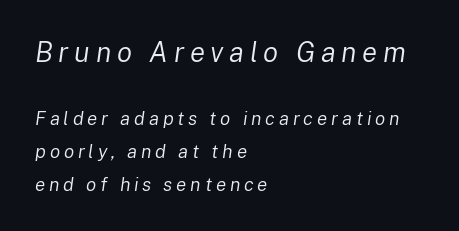
{"italic": "yes", "lean": "right", "slant_degrees": 8, "bold": "no", "weight": "regular", "width": "normal", "stroke_contrast": "low", "x_height": "medium", "monospaced": "no", "underline": "no", "align": "left", "line_spacing_ratio": 1.73, "letter_spacing": "wide", "letter_spacing_em": 0.2, "larger_block": "first", "size_ratio": 1.47, "glyph_px": 28}
